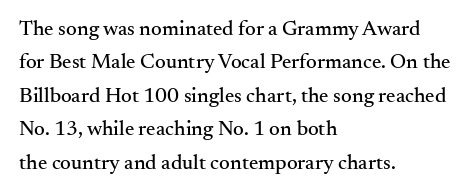
The image shows 21 px text type, upright; set left-aligned, normal line spacing (1.59x), normal letter spacing, not underlined.
